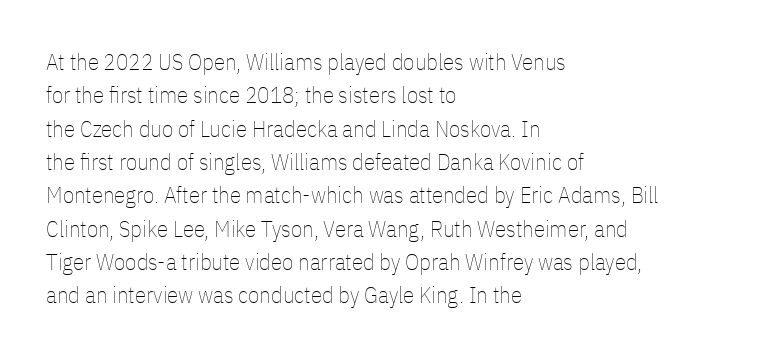
The image shows 23 px text type, upright; set left-aligned, normal line spacing (1.45x), normal letter spacing, not underlined.
